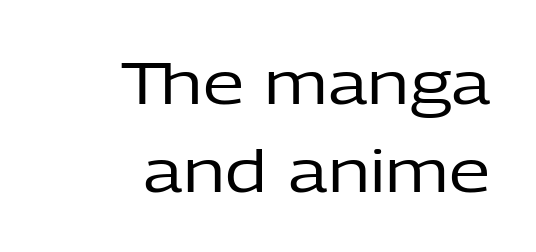
Q: Is the text bold? A: No.
Q: Is the text italic (slanted)? A: No, it is upright.
Q: Is the typeface a serif or a sans-serif typeface? A: Sans-serif.
Q: Is the text underlined? A: No.
Q: How is the paragraph aligned? A: Right-aligned.
Q: Is the spacing between letters normal or unusually wide? A: Normal.
Q: Is the spacing between lines tight, normal or loose? A: Normal.
Q: Width (condensed, normal, or wide)? A: Normal.
Q: Stroke contrast? A: Low.
Q: x-height? A: Medium.
Q: Monospaced? A: No.
